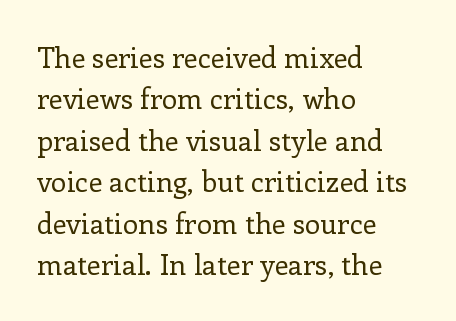
Q: Is the text bold? A: No.
Q: Is the text italic (slanted)? A: No, it is upright.
Q: Is the typeface a serif or a sans-serif typeface? A: Serif.
Q: Is the text underlined? A: No.
Q: How is the paragraph aligned? A: Left-aligned.
Q: Is the spacing between letters normal or unusually wide? A: Normal.
Q: Is the spacing between lines tight, normal or loose? A: Normal.
Q: Width (condensed, normal, or wide)? A: Normal.
Q: Stroke contrast? A: Low.
Q: x-height? A: Medium.
Q: Monospaced? A: No.
